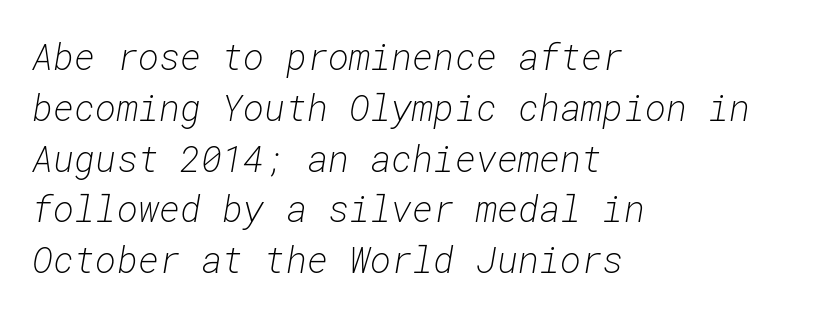
The image shows 36 px light type, italic (leaning right), monospaced; set left-aligned, normal line spacing (1.41x), normal letter spacing, not underlined; low stroke contrast and a medium x-height.
